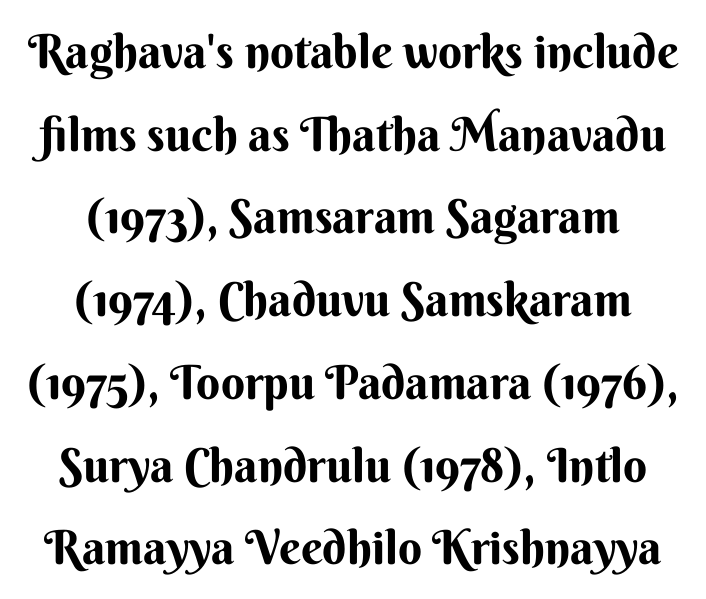
{"serif": "no", "italic": "no", "bold": "yes", "weight": "bold", "width": "normal", "stroke_contrast": "medium", "x_height": "small", "monospaced": "no", "underline": "no", "align": "center", "line_spacing_ratio": 1.76, "letter_spacing": "normal", "letter_spacing_em": 0.0, "glyph_px": 47}
